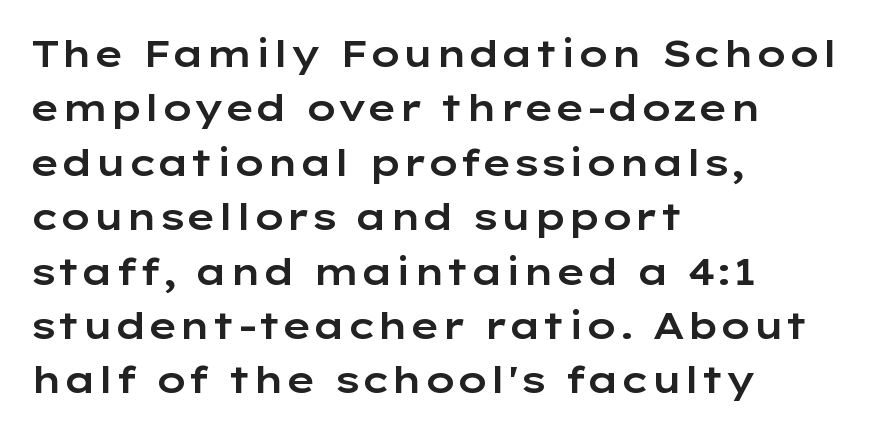
{"serif": "no", "italic": "no", "width": "wide", "stroke_contrast": "low", "x_height": "medium", "monospaced": "no", "underline": "no", "align": "left", "line_spacing": "normal", "line_spacing_ratio": 1.47, "letter_spacing": "normal", "letter_spacing_em": 0.0, "glyph_px": 37}
